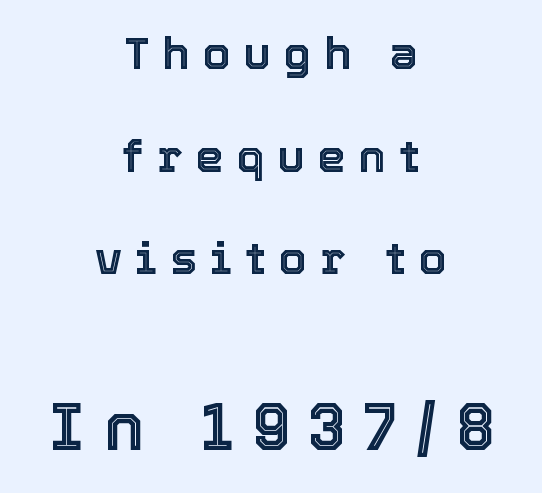
Q: Is the text italic (slanted)? A: No, it is upright.
Q: Is the text underlined? A: No.
Q: How is the paragraph aligned? A: Centered.
Q: Is the spacing between letters normal or unusually wide? A: Unusually wide.
Q: Is the spacing between lines tight, normal or loose? A: Loose.
Q: Which block of text is set in a larger size, the first (top) or the second (bottom)? A: The second (bottom) one.
Q: Width (condensed, normal, or wide)? A: Normal.
Q: x-height? A: Medium.
Q: Monospaced? A: No.
